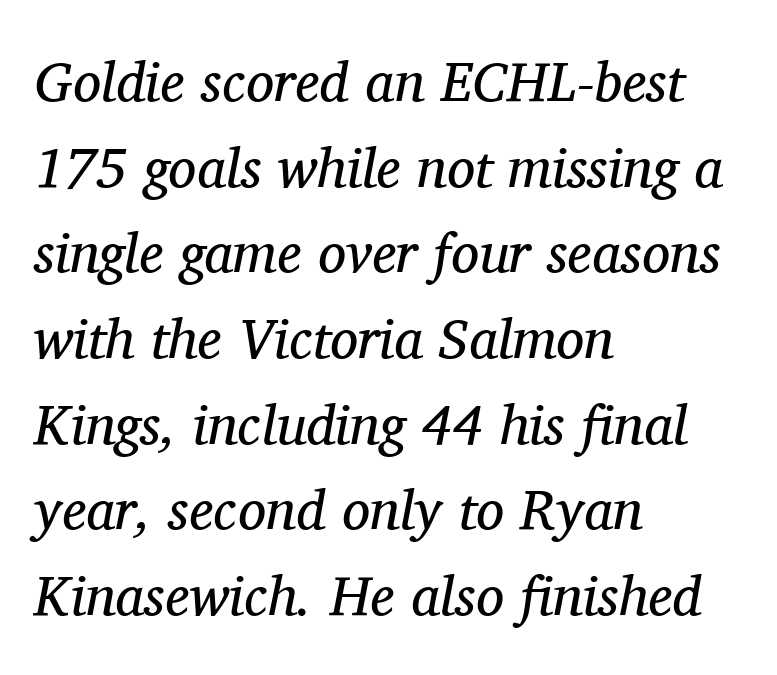
Q: Is the text bold? A: No.
Q: Is the text italic (slanted)? A: Yes, it leans right by about 11 degrees.
Q: Is the typeface a serif or a sans-serif typeface? A: Serif.
Q: Is the text underlined? A: No.
Q: How is the paragraph aligned? A: Left-aligned.
Q: Is the spacing between letters normal or unusually wide? A: Normal.
Q: Is the spacing between lines tight, normal or loose? A: Normal.
Q: Width (condensed, normal, or wide)? A: Normal.
Q: Stroke contrast? A: Medium.
Q: x-height? A: Medium.
Q: Monospaced? A: No.
